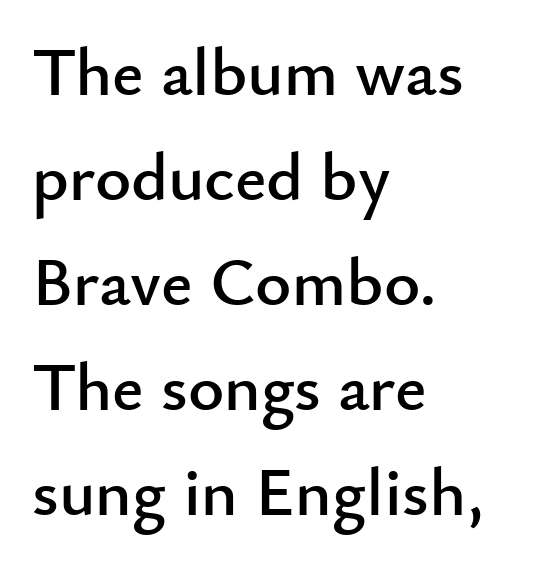
The image shows 69 px sans-serif type, upright; set left-aligned, normal line spacing (1.52x), normal letter spacing, not underlined; low stroke contrast and a small x-height.
